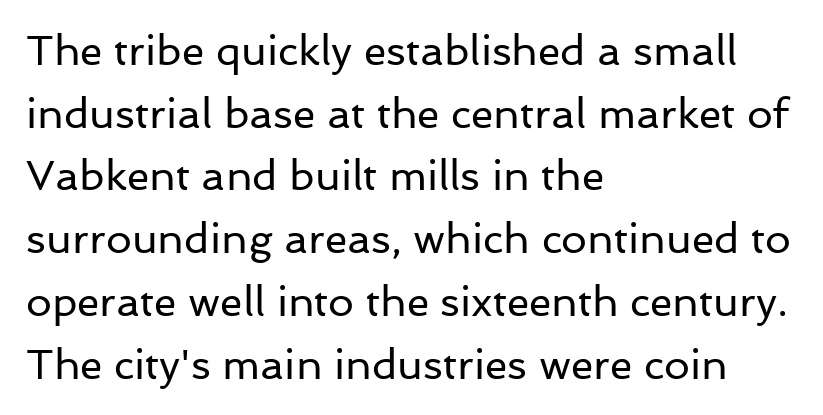
Check where the strokes stop: nothing finishes them off — pure sans. The font's upright variant was chosen for this text. The ragged edge is on the right, which tells us the setting is flush left. No letter is thick-stroked: the sample isn't bold.
